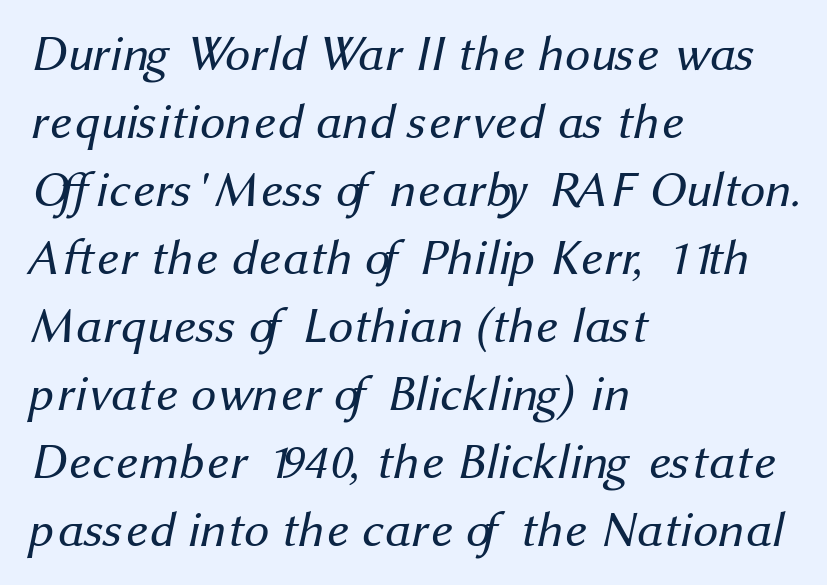
Q: Is the text bold? A: No.
Q: Is the typeface a serif or a sans-serif typeface? A: Sans-serif.
Q: Is the text underlined? A: No.
Q: How is the paragraph aligned? A: Left-aligned.
Q: Is the spacing between letters normal or unusually wide? A: Normal.
Q: Is the spacing between lines tight, normal or loose? A: Normal.
Q: Width (condensed, normal, or wide)? A: Normal.
Q: Stroke contrast? A: Medium.
Q: x-height? A: Medium.
Q: Monospaced? A: No.
